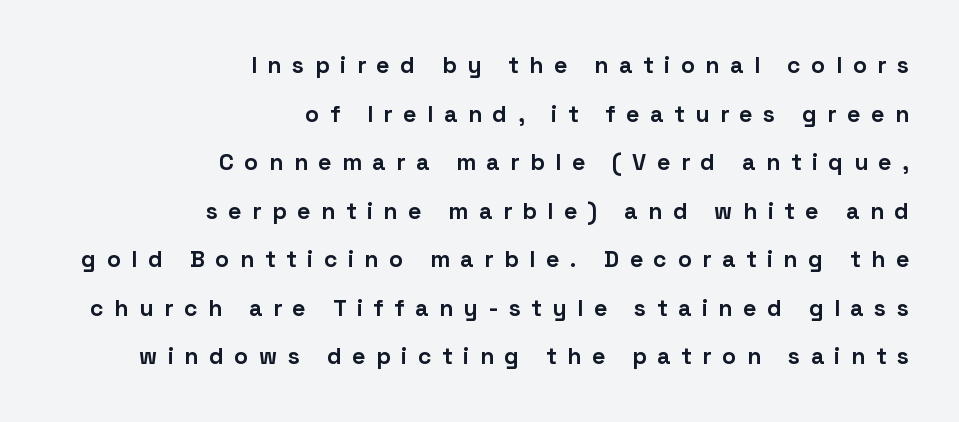
{"italic": "no", "bold": "yes", "underline": "no", "align": "right", "line_spacing": "loose", "line_spacing_ratio": 2.11, "letter_spacing": "wide", "letter_spacing_em": 0.46, "glyph_px": 23}
